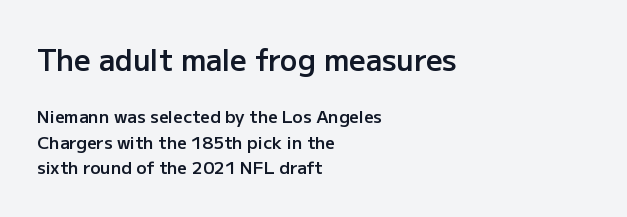
The image shows 29 px semibold sans-serif type, upright; set left-aligned, normal line spacing (1.49x), normal letter spacing, not underlined; the first (top) block is 1.71x larger; low stroke contrast and a medium x-height.
